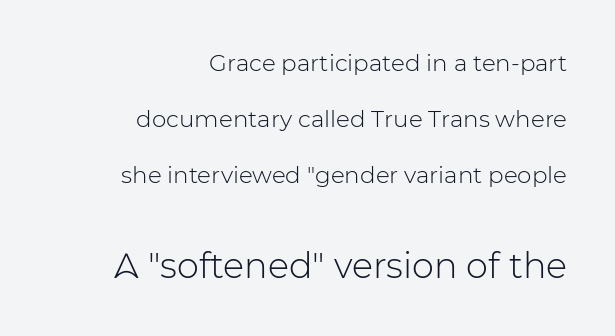
Leading is clearly above the norm, producing a sparse column. Honestly, the letter spacing is just normal — you wouldn't notice it. The passage shown is typed in a proportional face where columns would drift. The letters in the lower block stand taller than those in the block above.
